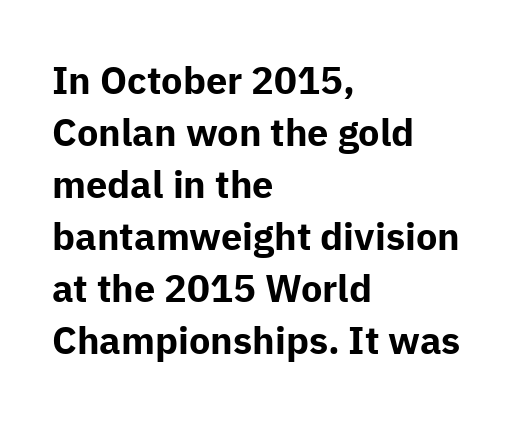
All the whitespace from short lines collects on the right. Quick note: not italic, upright. Chunky letters — that's bold for sure. Spacing verdict: proportional, widths tailored to each character. The block of text has a typical density, with ordinary space between rows. Serif or sans? Sans — the stroke terminals are bare.
